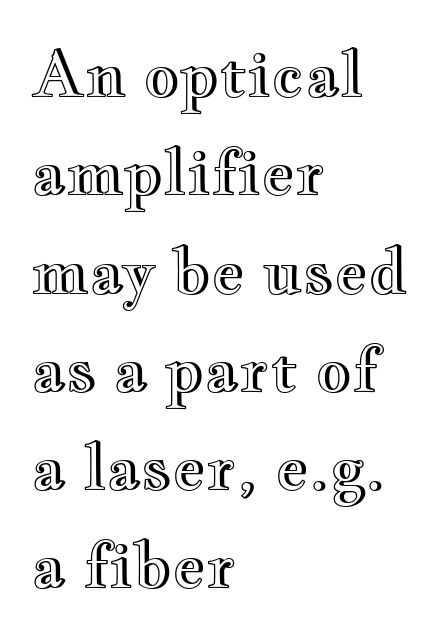
The image shows 63 px wide type, upright; set left-aligned, normal line spacing (1.56x), normal letter spacing, not underlined; a small x-height.
